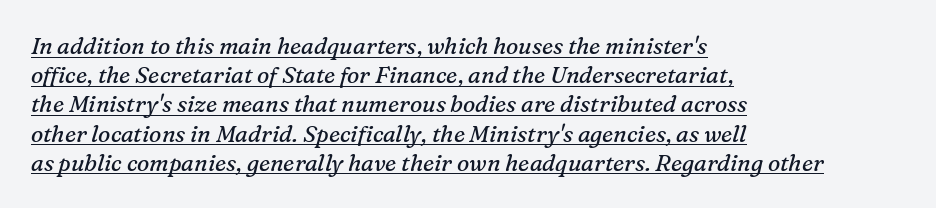
Does the copy run flush right? No — it runs flush left. Baseline-to-baseline distance is the conventional proportion of letter height. Stem width sits at or under what a default text font uses. Observe the lean: these are italic letterforms.
